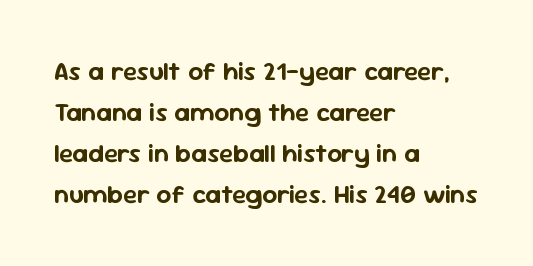
{"italic": "no", "underline": "no", "align": "left", "line_spacing": "normal", "line_spacing_ratio": 1.58, "letter_spacing": "normal", "letter_spacing_em": 0.0, "glyph_px": 26}
